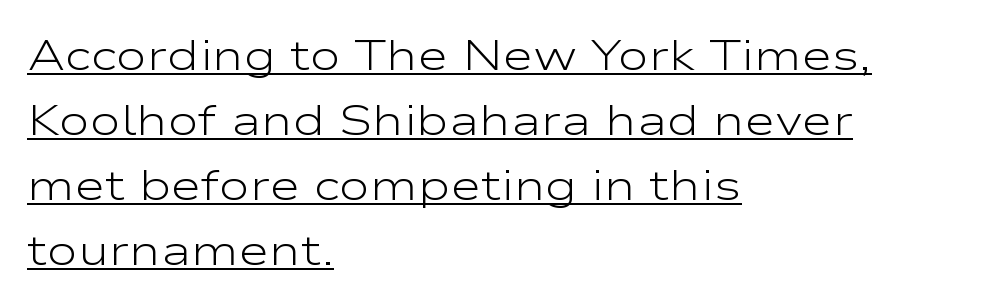
The image shows 42 px light, wide sans-serif type, upright; set left-aligned, normal line spacing (1.55x), normal letter spacing, underlined; low stroke contrast and a medium x-height.
